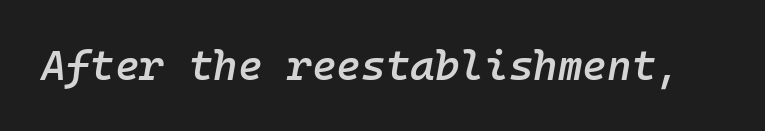
{"italic": "yes", "lean": "right", "slant_degrees": 10, "bold": "semi", "weight": "semibold", "width": "normal", "stroke_contrast": "low", "x_height": "medium", "monospaced": "yes", "underline": "no", "letter_spacing": "normal", "letter_spacing_em": 0.0, "glyph_px": 42}
